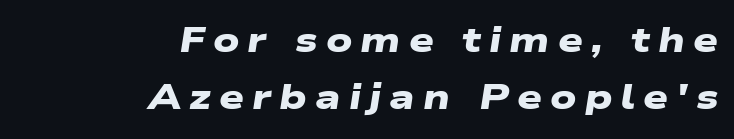
Q: Is the text bold? A: Yes.
Q: Is the typeface a serif or a sans-serif typeface? A: Sans-serif.
Q: Is the text underlined? A: No.
Q: How is the paragraph aligned? A: Right-aligned.
Q: Is the spacing between letters normal or unusually wide? A: Unusually wide.
Q: Is the spacing between lines tight, normal or loose? A: Normal.
Q: Width (condensed, normal, or wide)? A: Wide.
Q: Stroke contrast? A: Low.
Q: x-height? A: Medium.
Q: Monospaced? A: No.
